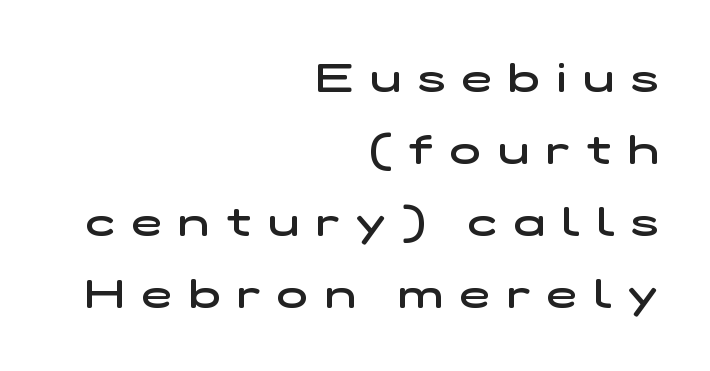
The image shows 41 px semibold, wide sans-serif type; set right-aligned, line spacing 1.76x, unusually wide letter spacing (+0.41 em), not underlined; low stroke contrast and a medium x-height.
